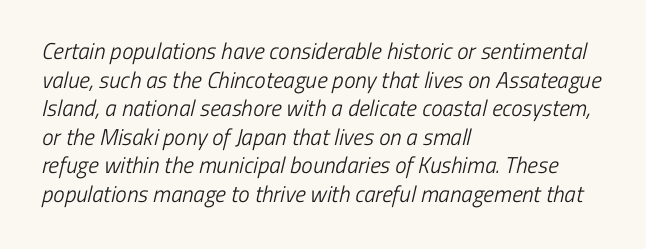
{"bold": "no", "underline": "no", "align": "left", "line_spacing_ratio": 1.24, "letter_spacing": "normal", "letter_spacing_em": 0.0, "glyph_px": 23}
